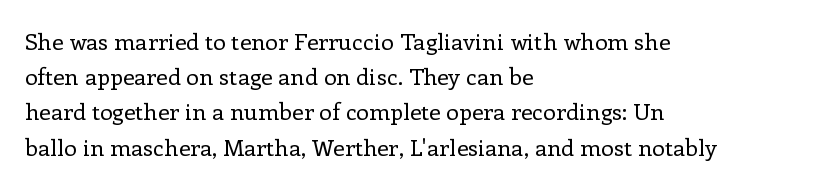
{"italic": "no", "bold": "no", "underline": "no", "align": "left", "line_spacing": "normal", "line_spacing_ratio": 1.53, "letter_spacing": "normal", "letter_spacing_em": 0.0, "glyph_px": 23}
